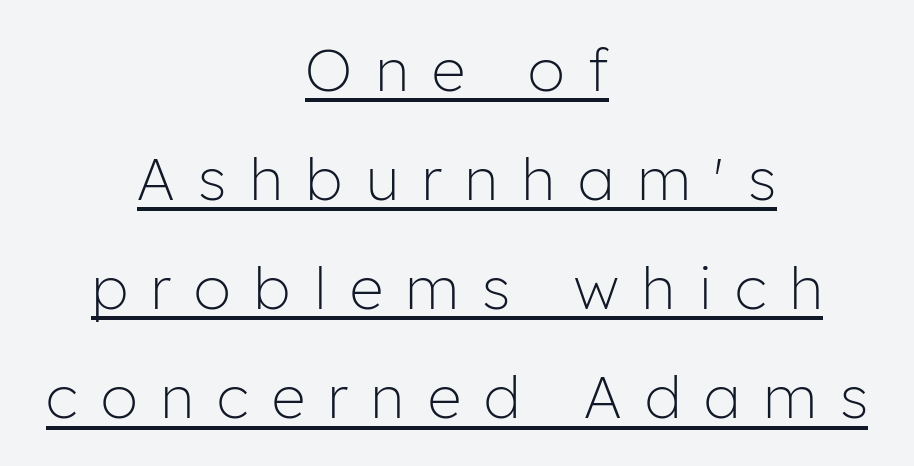
The typeface has the unassuming heft of standard copy or less. The face used here is proportionally spaced, like ordinary book or web type. Tall strokes in this sample are plumb rather than angled. Serif or sans? Sans — the stroke terminals are bare. This rendering uses center alignment, leaving both contours irregular but symmetric.
